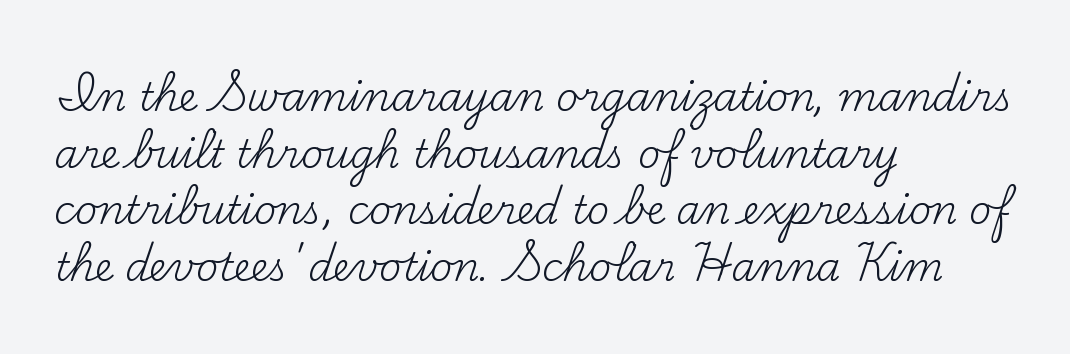
Q: Is the text bold? A: No.
Q: Is the text italic (slanted)? A: Yes.
Q: Is the typeface a serif or a sans-serif typeface? A: Serif.
Q: Is the text underlined? A: No.
Q: How is the paragraph aligned? A: Left-aligned.
Q: Is the spacing between letters normal or unusually wide? A: Normal.
Q: Is the spacing between lines tight, normal or loose? A: Normal.
Q: Width (condensed, normal, or wide)? A: Normal.
Q: Stroke contrast? A: Medium.
Q: x-height? A: Small.
Q: Monospaced? A: No.
